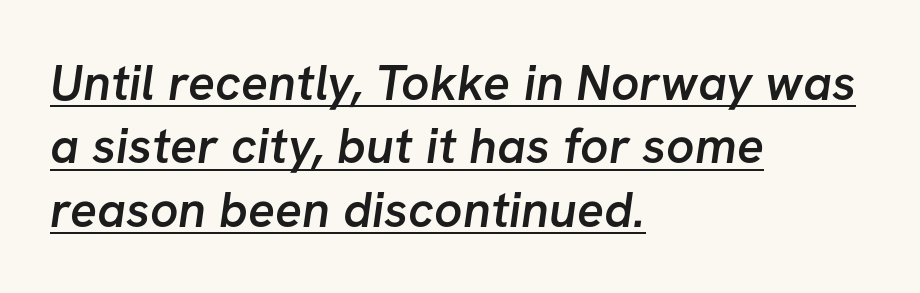
{"serif": "no", "bold": "semi", "weight": "semibold", "width": "normal", "stroke_contrast": "low", "x_height": "medium", "monospaced": "no", "underline": "yes", "align": "left", "line_spacing": "normal", "line_spacing_ratio": 1.27, "letter_spacing": "normal", "letter_spacing_em": 0.0, "glyph_px": 50}
